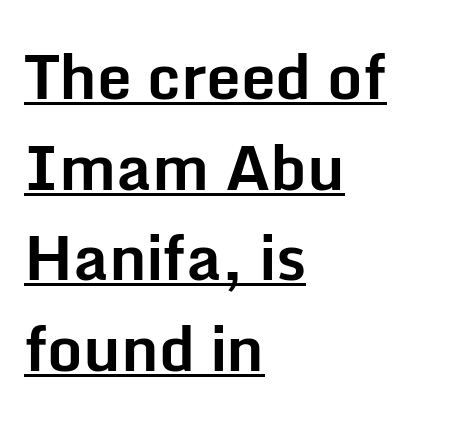
Q: Is the text bold? A: Yes.
Q: Is the text italic (slanted)? A: No, it is upright.
Q: Is the typeface a serif or a sans-serif typeface? A: Sans-serif.
Q: Is the text underlined? A: Yes.
Q: How is the paragraph aligned? A: Left-aligned.
Q: Is the spacing between letters normal or unusually wide? A: Normal.
Q: Is the spacing between lines tight, normal or loose? A: Normal.
Q: Width (condensed, normal, or wide)? A: Normal.
Q: Stroke contrast? A: Low.
Q: x-height? A: Medium.
Q: Monospaced? A: No.
